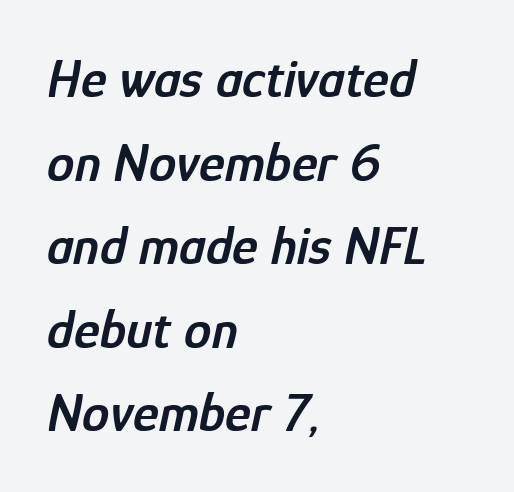
The sample has been set in demibold, a notch under bold. Style check: oblique. A clean baseline with only descenders dipping below it. Casual observation: everything's shoved over to the left. You could call the tracking neutral — neither tight nor loose. Students, observe: this is what conventionally led text looks like.
